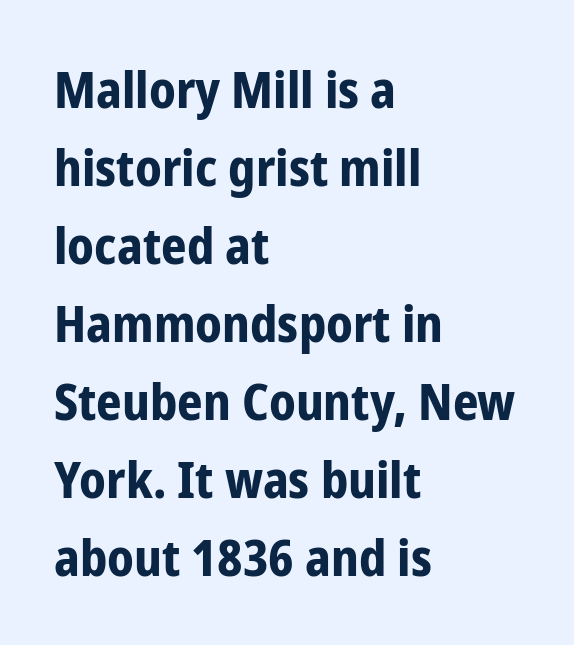
A classic flush-left, rag-right setting is used for this passage. Summary of weight: heavy, a full bold. Glyph-to-glyph distance matches everyday printed text. The line-height multiplier appears to be the usual default.
